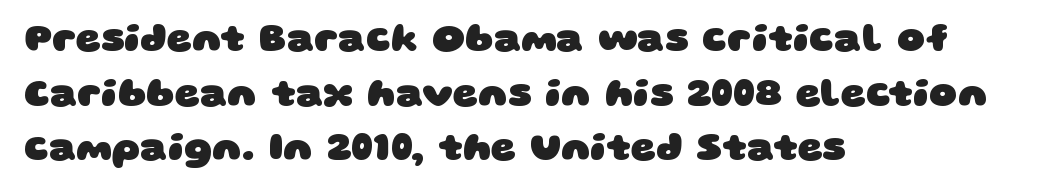
Q: Is the text bold? A: Yes.
Q: Is the typeface a serif or a sans-serif typeface? A: Sans-serif.
Q: Is the text underlined? A: No.
Q: How is the paragraph aligned? A: Left-aligned.
Q: Is the spacing between letters normal or unusually wide? A: Normal.
Q: Is the spacing between lines tight, normal or loose? A: Normal.
Q: Width (condensed, normal, or wide)? A: Wide.
Q: Stroke contrast? A: Low.
Q: x-height? A: Large.
Q: Monospaced? A: No.
